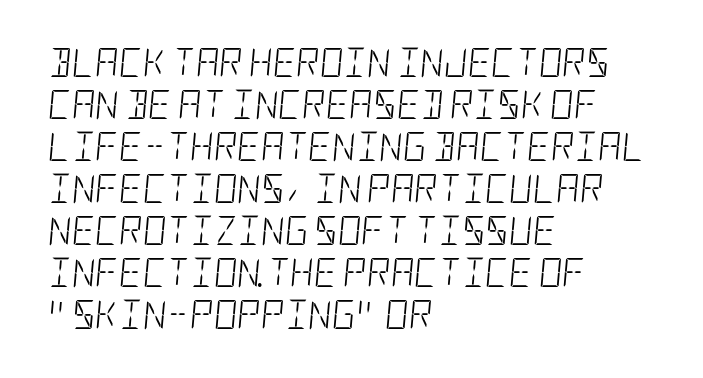
Q: Is the text bold? A: No.
Q: Is the text italic (slanted)? A: Yes, it leans right by about 5 degrees.
Q: Is the text underlined? A: No.
Q: How is the paragraph aligned? A: Left-aligned.
Q: Is the spacing between letters normal or unusually wide? A: Normal.
Q: Is the spacing between lines tight, normal or loose? A: Normal.
Q: Width (condensed, normal, or wide)? A: Condensed.
Q: Stroke contrast? A: Low.
Q: x-height? A: Large.
